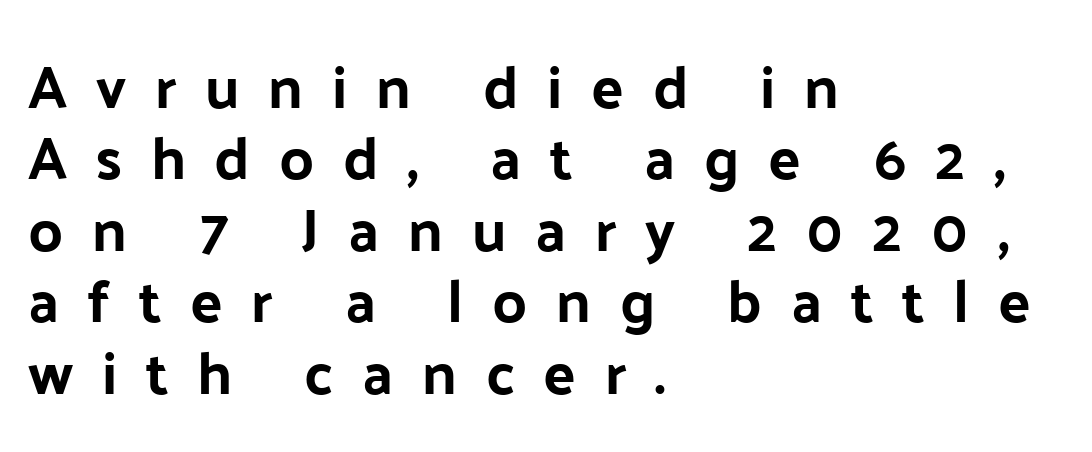
Here the designer chose a conventional face with non-uniform glyph widths. Casual observation: everything's shoved over to the left. Letterform terminals end flat and unadorned throughout the passage. The strip under each line holds only bare page.
